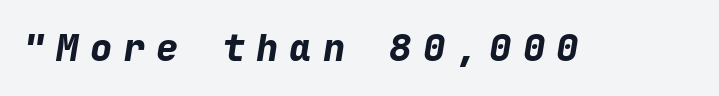
Q: Is the text bold? A: Yes.
Q: Is the text italic (slanted)? A: Yes, it leans right by about 9 degrees.
Q: Is the text underlined? A: No.
Q: Is the spacing between letters normal or unusually wide? A: Unusually wide.
Q: Width (condensed, normal, or wide)? A: Normal.
Q: Stroke contrast? A: Low.
Q: x-height? A: Medium.
Q: Monospaced? A: Yes.
